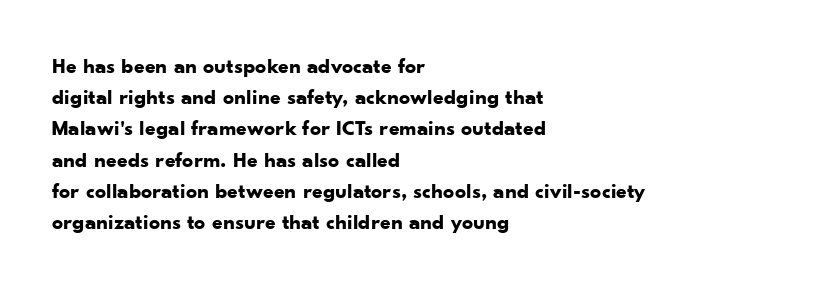
In CSS terms this would be text-align: left. Baseline-to-baseline distance is the conventional proportion of letter height. Notice how the stems are strictly vertical — no italics here. The space beneath each line is pristine and unruled. Spacing between characters is what you'd get straight out of the box. The passage shown is emphatically bold.
